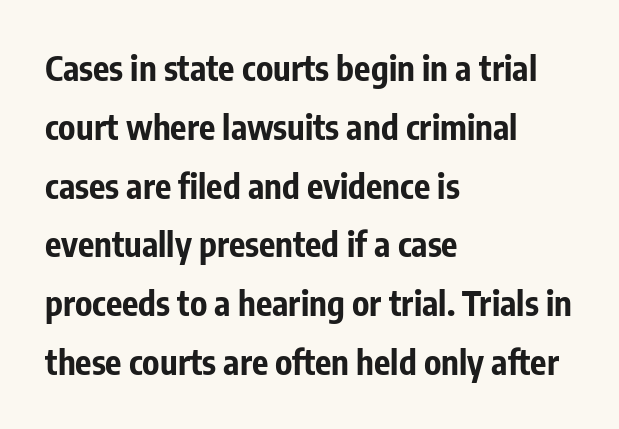
I'd describe the lettering as bold — thick and assertive. Type style note: lacks serifs. Ascenders rise straight up at ninety degrees. Think of a printed novel: that variable character pitch is what you see here. The foot of each line stays bare and open. Short note: letters normally spaced.
